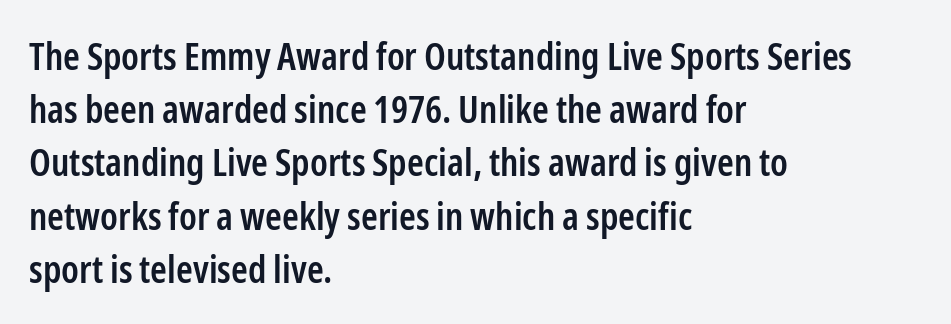
{"serif": "no", "italic": "no", "bold": "semi", "weight": "semibold", "width": "condensed", "stroke_contrast": "low", "x_height": "medium", "monospaced": "no", "underline": "no", "align": "left", "line_spacing": "normal", "line_spacing_ratio": 1.4, "letter_spacing": "normal", "letter_spacing_em": 0.0, "glyph_px": 38}
